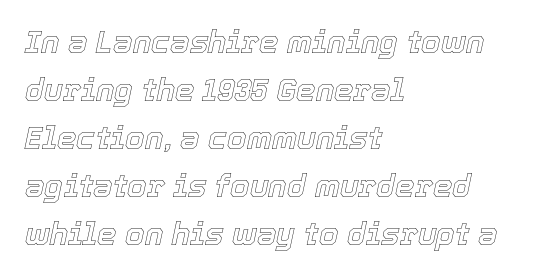
The image shows 31 px text type, italic (leaning right); set left-aligned, normal line spacing (1.55x), normal letter spacing, not underlined; a medium x-height.
